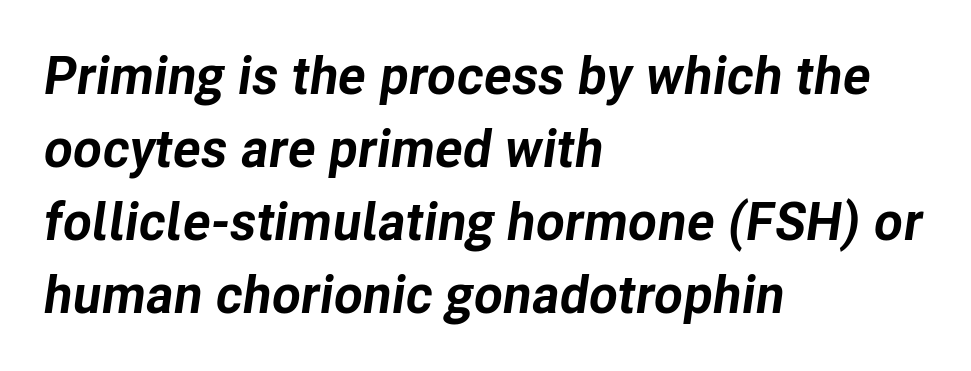
The image shows 53 px bold type, italic (leaning right); set left-aligned, normal line spacing (1.38x), normal letter spacing, not underlined; low stroke contrast and a medium x-height.
